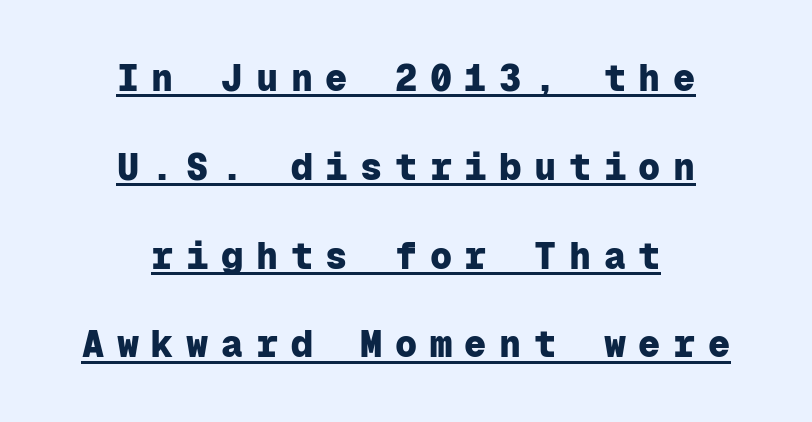
Q: Is the text bold? A: Yes.
Q: Is the text italic (slanted)? A: No, it is upright.
Q: Is the typeface a serif or a sans-serif typeface? A: Sans-serif.
Q: Is the text underlined? A: Yes.
Q: How is the paragraph aligned? A: Centered.
Q: Is the spacing between letters normal or unusually wide? A: Unusually wide.
Q: Is the spacing between lines tight, normal or loose? A: Loose.
Q: Width (condensed, normal, or wide)? A: Normal.
Q: Stroke contrast? A: Low.
Q: x-height? A: Medium.
Q: Monospaced? A: Yes.
